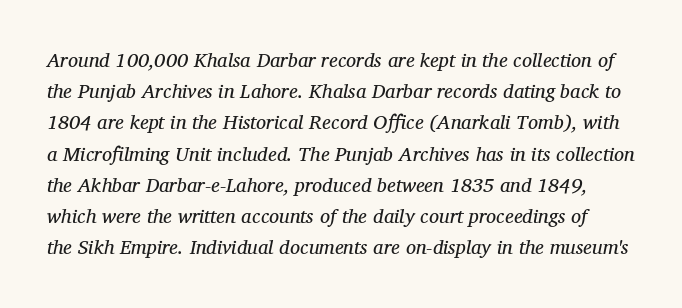
{"italic": "yes", "lean": "right", "slant_degrees": 12, "bold": "no", "underline": "no", "line_spacing": "normal", "line_spacing_ratio": 1.56, "letter_spacing": "normal", "letter_spacing_em": 0.0, "glyph_px": 20}
